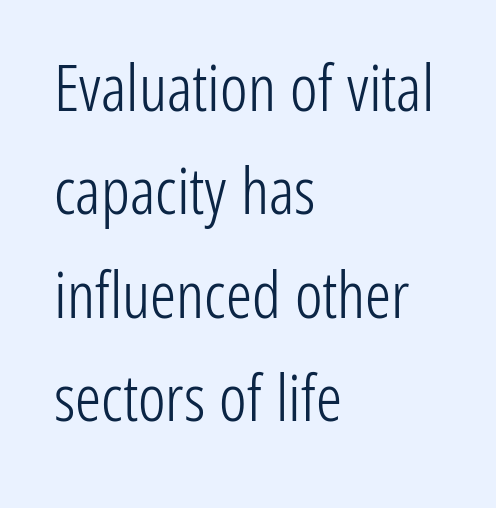
Each new line begins a customary step beneath the previous one. The paragraph shown leans on its left margin. The letterforms sit at book weight or below. Unmarked baselines from the first word to the last. You could call the tracking neutral — neither tight nor loose.
